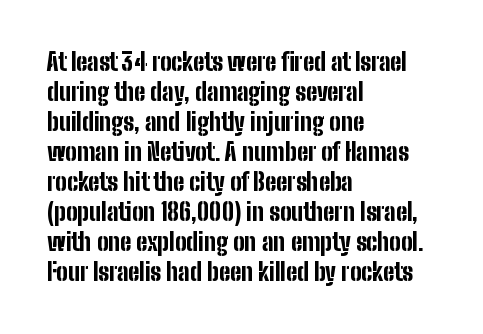
The image shows 24 px bold type, upright; set left-aligned, normal line spacing (1.25x), normal letter spacing, not underlined.
